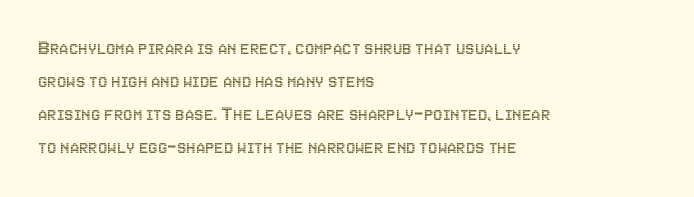
The image shows 21 px text type, upright; set left-aligned, normal line spacing (1.57x), normal letter spacing, not underlined.
